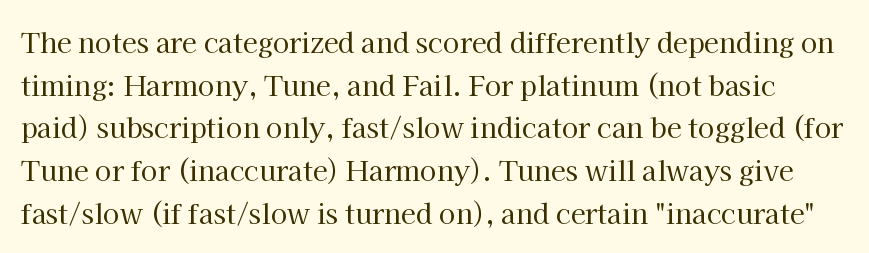
{"italic": "no", "bold": "no", "underline": "no", "line_spacing": "normal", "line_spacing_ratio": 1.58, "letter_spacing": "normal", "letter_spacing_em": 0.0, "glyph_px": 27}
